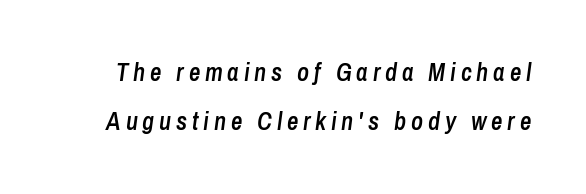
The font's italic variant was chosen for this text. These lines carry some extra weight — a demibold, not a full bold. How would I describe the line gaps? Wide and relaxed. Words float on clear page, feet unadorned.
